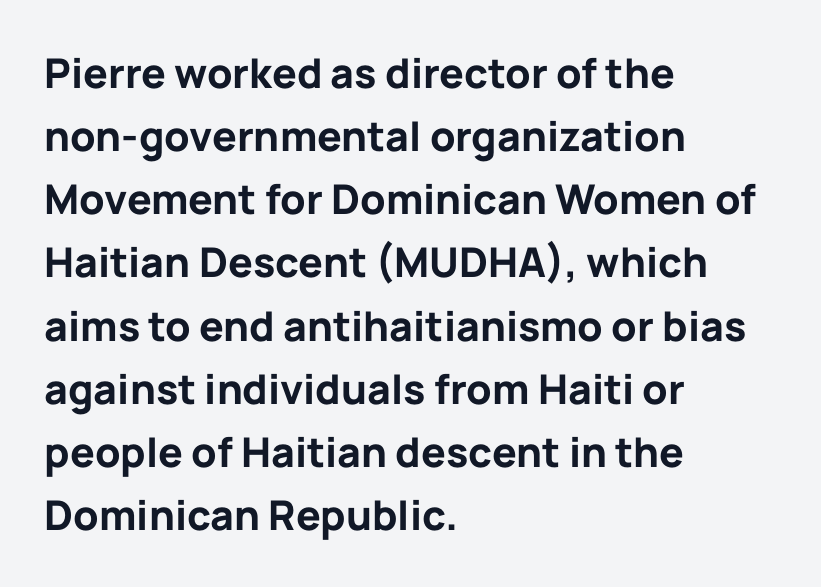
The image shows 41 px bold sans-serif type, upright; set left-aligned, normal line spacing (1.54x), normal letter spacing, not underlined; low stroke contrast and a medium x-height.
